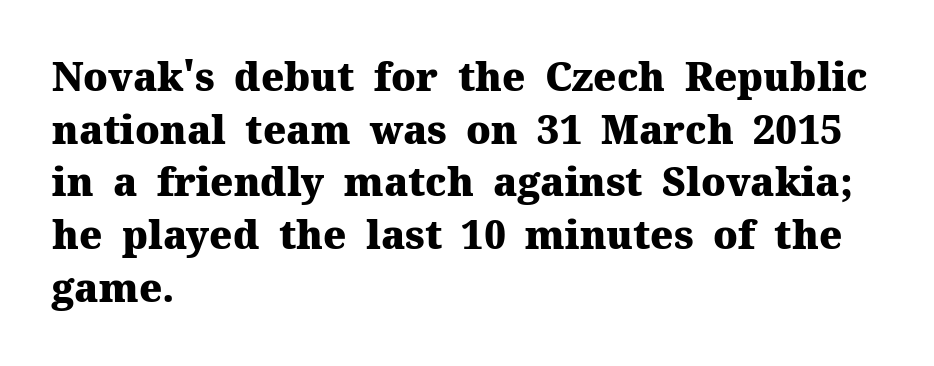
The image shows 39 px heavy serif type, upright; set left-aligned, normal line spacing (1.35x), normal letter spacing, not underlined; medium stroke contrast and a medium x-height.
